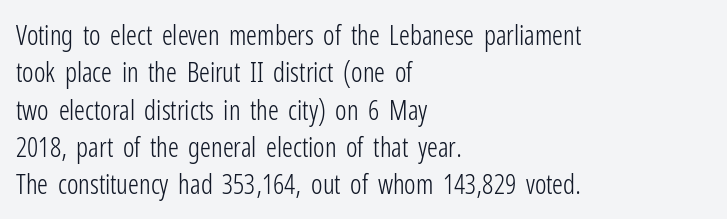
{"italic": "no", "bold": "no", "underline": "no", "align": "left", "line_spacing": "normal", "line_spacing_ratio": 1.38, "letter_spacing": "normal", "letter_spacing_em": 0.0, "glyph_px": 27}
